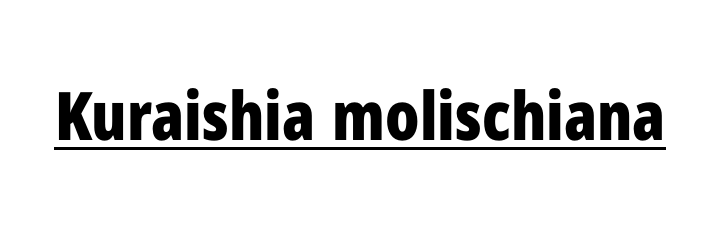
Q: Is the text bold? A: Yes.
Q: Is the text italic (slanted)? A: No, it is upright.
Q: Is the typeface a serif or a sans-serif typeface? A: Sans-serif.
Q: Is the text underlined? A: Yes.
Q: Is the spacing between letters normal or unusually wide? A: Normal.
Q: Width (condensed, normal, or wide)? A: Condensed.
Q: Stroke contrast? A: Low.
Q: x-height? A: Medium.
Q: Monospaced? A: No.
